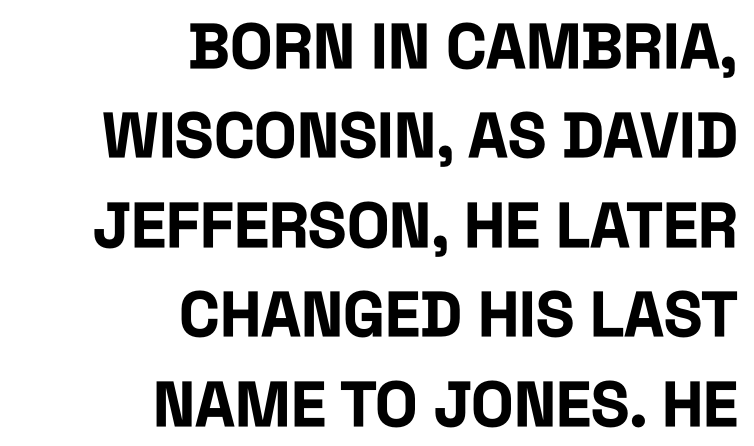
{"serif": "no", "italic": "no", "bold": "yes", "weight": "bold", "width": "condensed", "stroke_contrast": "low", "x_height": "large", "monospaced": "no", "underline": "no", "align": "right", "line_spacing": "normal", "line_spacing_ratio": 1.42, "letter_spacing": "normal", "letter_spacing_em": 0.0, "glyph_px": 63}
